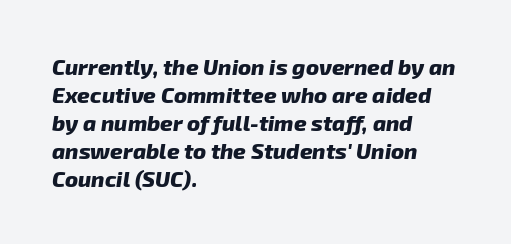
The setting favours the left margin, as ordinary paragraphs usually do. Students, this is bold: see how much ink each stroke carries. The type is set solid horizontally, with unmodified tracking. This rendering features lettering with no underline.
